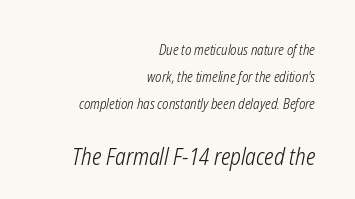
The image shows 23 px text type, italic (leaning right); set right-aligned, loose line spacing (1.94x), normal letter spacing, not underlined; the second (bottom) block is 1.64x larger.
